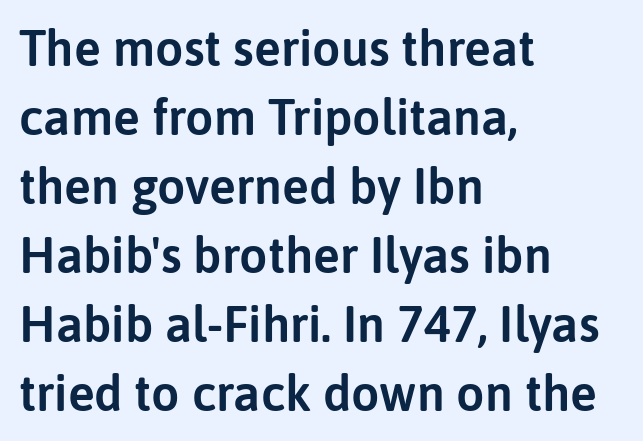
The image shows 50 px sans-serif type, upright; set left-aligned, normal line spacing (1.38x), normal letter spacing, not underlined; low stroke contrast and a medium x-height.
